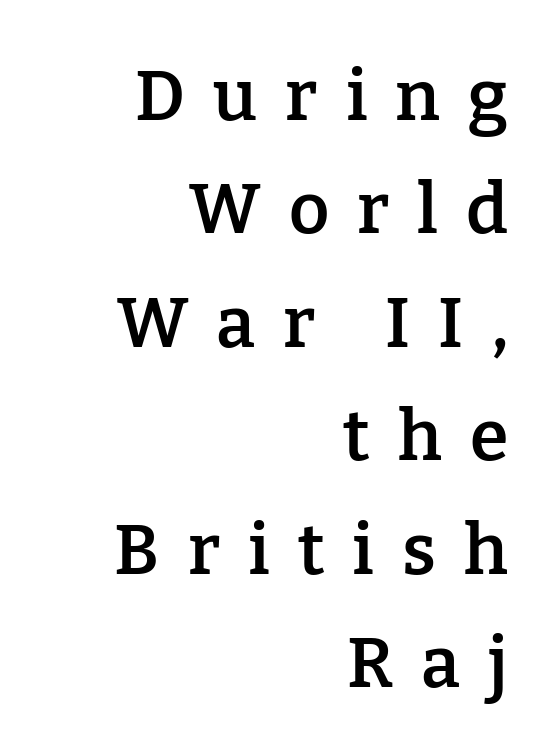
The image shows 70 px semibold serif type, upright; set right-aligned, normal line spacing (1.62x), unusually wide letter spacing (+0.4 em), not underlined; low stroke contrast and a medium x-height.
